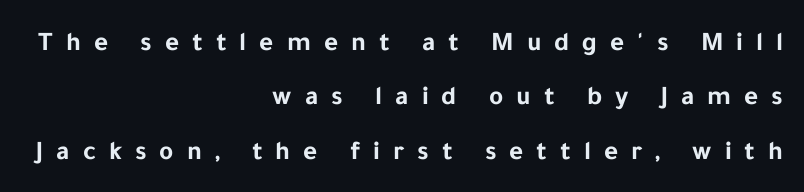
One glance says open: line gaps are wider than usual. Is there any slant? The stems are plumb. Short and long lines alike share a common ending point at right. These words are printed bold, with thick strokes throughout. Quick note: underline off. The passage shown has open, widely tracked lettering throughout.
